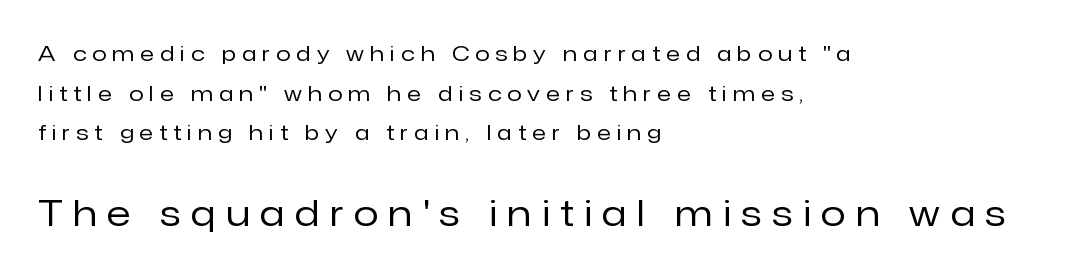
A typesetter would call this proportional, since set widths differ per character. Character size in the trailing block exceeds that of the leading block. Unmarked baselines from the first word to the last. Stems here are at most as thick as an everyday book face. Each line starts at the same left margin while the right side varies.
